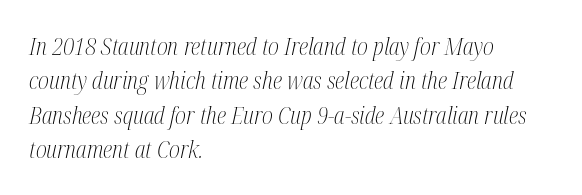
A light-to-regular cut is what we see here. Look at the tracking — it's just the regular setting, nothing added. Is there much room between lines? A standard amount, neither cramped nor airy. These lines were composed using italics.
